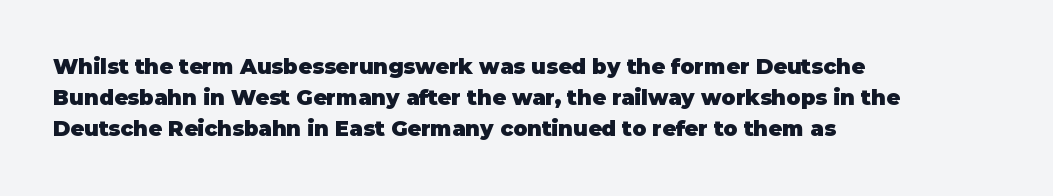
These lines keep a tight, regular rhythm from letter to letter. The typesetting leans heavy: a genuine bold. Line beginnings align vertically; line endings do not. If you drew a line through each stem, it would be perfectly vertical. Letters rest on an invisible, unmarked baseline.
